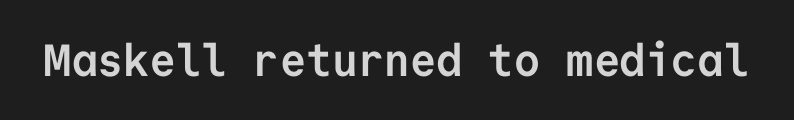
Does the weight exceed regular? Yes, all the way to bold. If you drew a line through each stem, it would be perfectly vertical. These lines keep a tight, regular rhythm from letter to letter. Each letter, wide or thin by design, is forced into the same width here.
